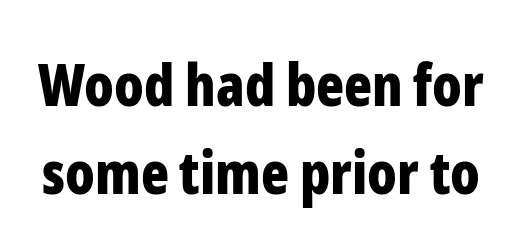
The image shows 58 px bold, condensed sans-serif type, upright; set normal line spacing (1.51x), normal letter spacing, not underlined; low stroke contrast and a medium x-height.
